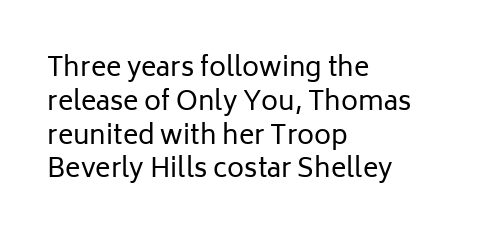
Q: Is the text bold? A: No.
Q: Is the text italic (slanted)? A: No, it is upright.
Q: Is the text underlined? A: No.
Q: How is the paragraph aligned? A: Left-aligned.
Q: Is the spacing between letters normal or unusually wide? A: Normal.
Q: Is the spacing between lines tight, normal or loose? A: Normal.
